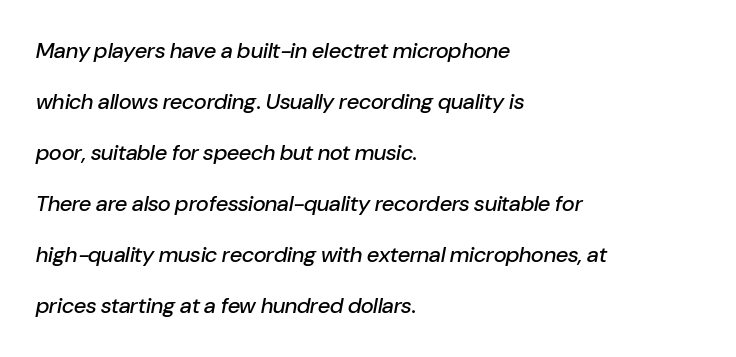
Q: Is the text italic (slanted)? A: Yes, it leans right by about 10 degrees.
Q: Is the text underlined? A: No.
Q: How is the paragraph aligned? A: Left-aligned.
Q: Is the spacing between letters normal or unusually wide? A: Normal.
Q: Is the spacing between lines tight, normal or loose? A: Loose.
